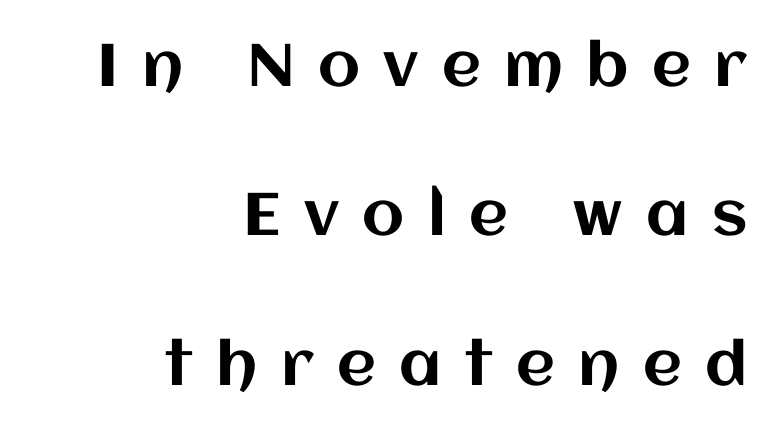
The image shows 60 px text type, upright; set right-aligned, loose line spacing (2.49x), unusually wide letter spacing (+0.39 em), not underlined; medium stroke contrast and a large x-height.
